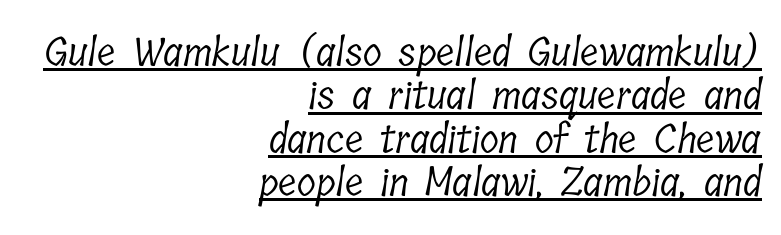
{"serif": "yes", "bold": "no", "weight": "light", "width": "condensed", "stroke_contrast": "low", "x_height": "medium", "monospaced": "no", "underline": "yes", "align": "right", "line_spacing": "tight", "line_spacing_ratio": 1.11, "letter_spacing": "normal", "letter_spacing_em": 0.0, "glyph_px": 39}
